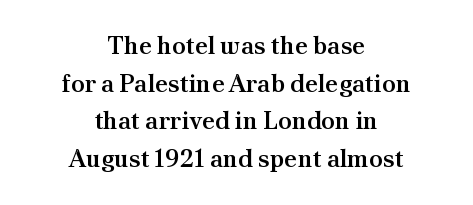
{"italic": "no", "bold": "semi", "underline": "no", "align": "center", "line_spacing": "normal", "line_spacing_ratio": 1.51, "letter_spacing": "normal", "letter_spacing_em": 0.0, "glyph_px": 25}
